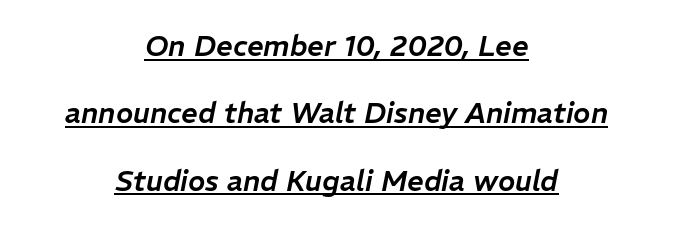
{"italic": "yes", "lean": "right", "slant_degrees": 11, "width": "normal", "stroke_contrast": "low", "x_height": "medium", "monospaced": "no", "underline": "yes", "align": "center", "line_spacing": "loose", "line_spacing_ratio": 2.32, "letter_spacing": "normal", "letter_spacing_em": 0.0, "glyph_px": 29}
